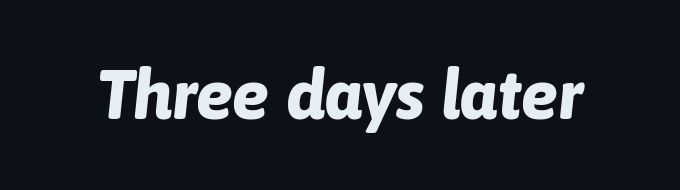
Q: Is the text bold? A: Yes.
Q: Is the text italic (slanted)? A: Yes, it leans right by about 6 degrees.
Q: Is the text underlined? A: No.
Q: Is the spacing between letters normal or unusually wide? A: Normal.
Q: Width (condensed, normal, or wide)? A: Normal.
Q: Stroke contrast? A: Low.
Q: x-height? A: Medium.
Q: Monospaced? A: No.
